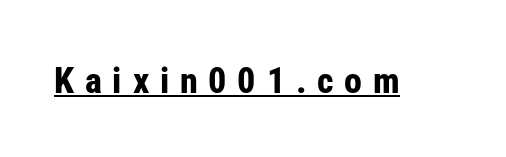
{"serif": "no", "italic": "no", "bold": "yes", "weight": "bold", "width": "condensed", "stroke_contrast": "low", "x_height": "medium", "monospaced": "no", "underline": "yes", "letter_spacing": "wide", "letter_spacing_em": 0.3, "glyph_px": 36}
